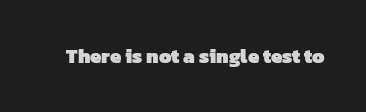
The image shows 20 px bold type; set normal letter spacing, not underlined.
